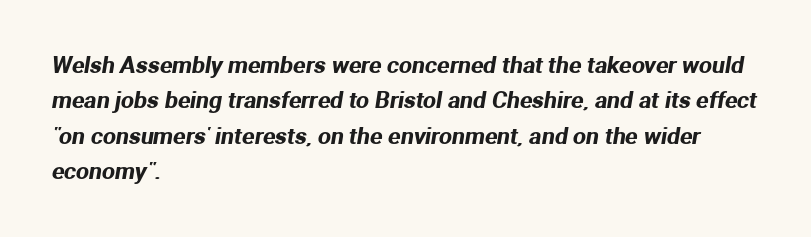
{"underline": "no", "align": "left", "line_spacing": "normal", "line_spacing_ratio": 1.54, "letter_spacing": "normal", "letter_spacing_em": 0.0, "glyph_px": 23}
